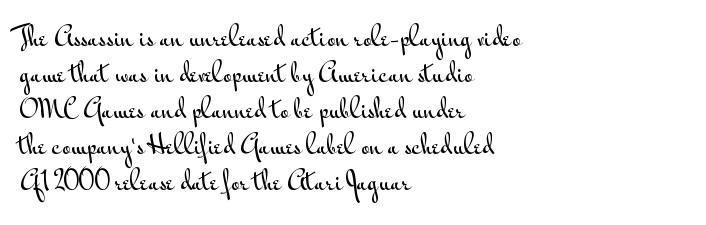
Q: Is the text italic (slanted)? A: Yes.
Q: Is the text underlined? A: No.
Q: How is the paragraph aligned? A: Left-aligned.
Q: Is the spacing between letters normal or unusually wide? A: Normal.
Q: Is the spacing between lines tight, normal or loose? A: Normal.
